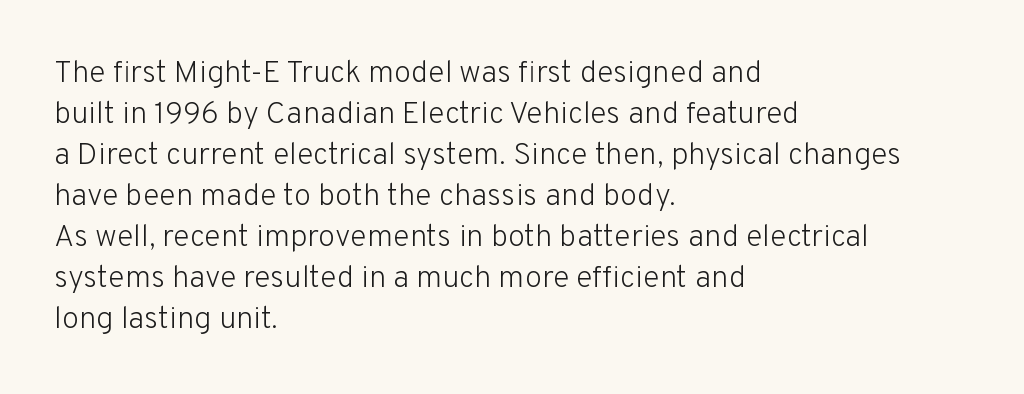
Q: Is the text bold? A: No.
Q: Is the text italic (slanted)? A: No, it is upright.
Q: Is the typeface a serif or a sans-serif typeface? A: Sans-serif.
Q: Is the text underlined? A: No.
Q: How is the paragraph aligned? A: Left-aligned.
Q: Is the spacing between letters normal or unusually wide? A: Normal.
Q: Is the spacing between lines tight, normal or loose? A: Normal.
Q: Width (condensed, normal, or wide)? A: Normal.
Q: Stroke contrast? A: Low.
Q: x-height? A: Medium.
Q: Monospaced? A: No.
